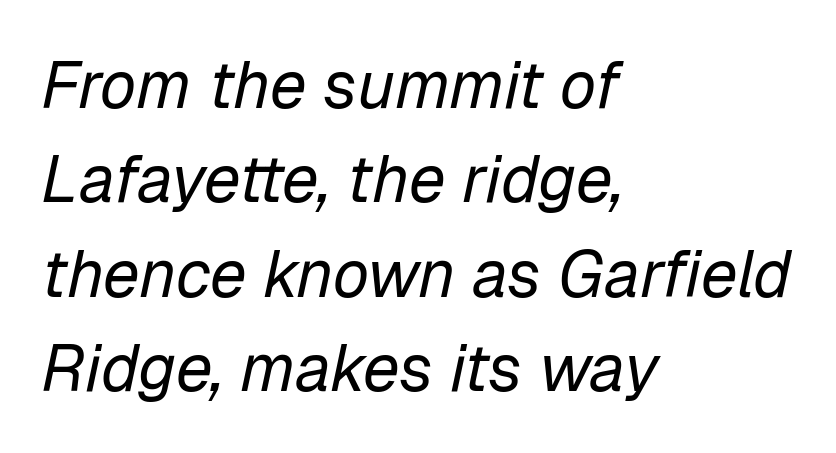
{"italic": "yes", "lean": "right", "slant_degrees": 12, "bold": "no", "weight": "regular", "width": "normal", "stroke_contrast": "low", "x_height": "medium", "monospaced": "no", "underline": "no", "align": "left", "line_spacing": "normal", "line_spacing_ratio": 1.43, "letter_spacing": "normal", "letter_spacing_em": 0.0, "glyph_px": 66}
